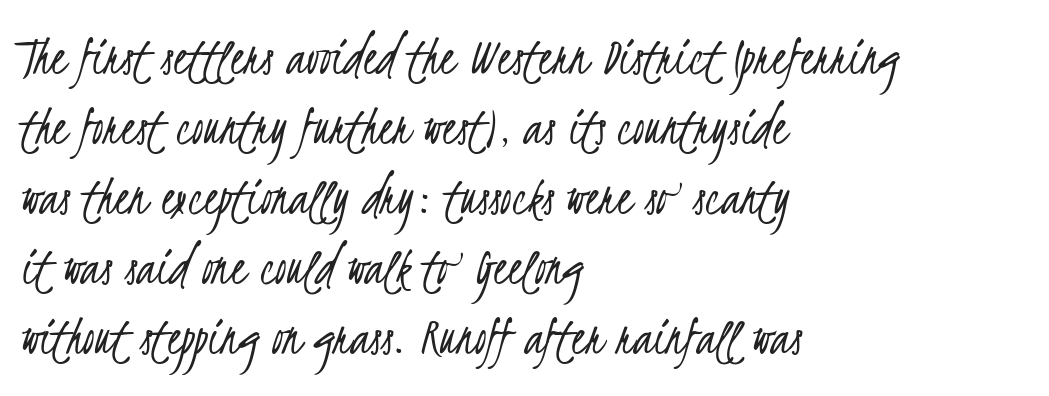
Anything drawn beneath the words? Only blank space. Serif or sans? Sans — the stroke terminals are bare. This rendering leaves character spacing at its baseline value. Heft: none added — not bold. In CSS terms this would be text-align: left. The rendering uses natural spacing where letterforms have individual widths.
